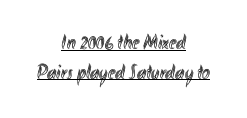
Is the block centered? Yes — each line is placed symmetrically about the middle. Honestly, the underline is the first thing you notice here. The lines sit at an ordinary, default distance from one another. These lines keep a tight, regular rhythm from letter to letter.
